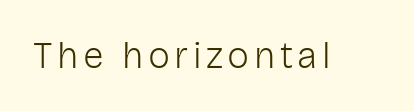
The image shows 37 px light sans-serif type, upright; set not underlined; low stroke contrast and a medium x-height.
